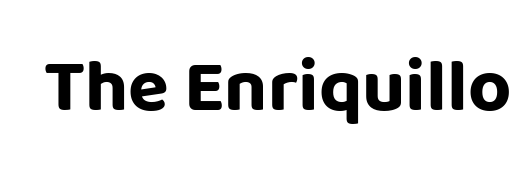
This rendering employs a face without finishing strokes, i.e., a sans-serif. This sample has the flowing, uneven cadence of proportional lettering. Weight: bold. The rendering keeps characters at their native spacing.
